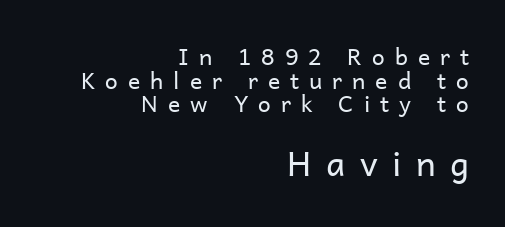
{"serif": "no", "italic": "no", "bold": "no", "weight": "regular", "width": "normal", "stroke_contrast": "low", "x_height": "medium", "monospaced": "no", "underline": "no", "align": "right", "line_spacing": "tight", "line_spacing_ratio": 1.03, "letter_spacing": "wide", "letter_spacing_em": 0.43, "larger_block": "second", "size_ratio": 1.48, "glyph_px": 34}
